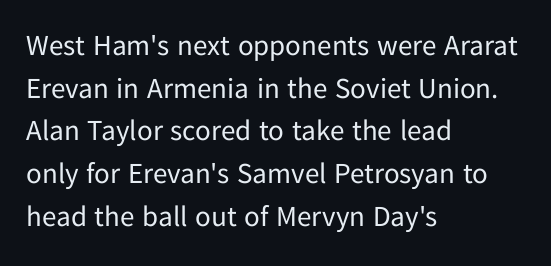
The image shows 29 px regular-weight sans-serif type, upright; set left-aligned, normal line spacing (1.47x), normal letter spacing, not underlined; low stroke contrast and a medium x-height.
